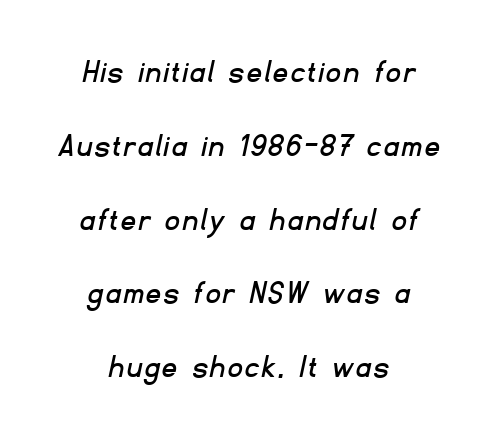
{"serif": "no", "width": "normal", "stroke_contrast": "low", "x_height": "small", "monospaced": "no", "underline": "no", "align": "center", "line_spacing": "loose", "line_spacing_ratio": 2.17, "glyph_px": 34}
